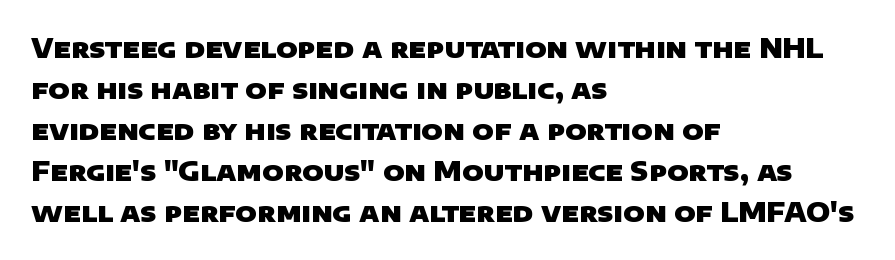
{"bold": "yes", "underline": "no", "align": "left", "line_spacing": "normal", "line_spacing_ratio": 1.58, "letter_spacing": "normal", "letter_spacing_em": 0.0, "glyph_px": 26}
